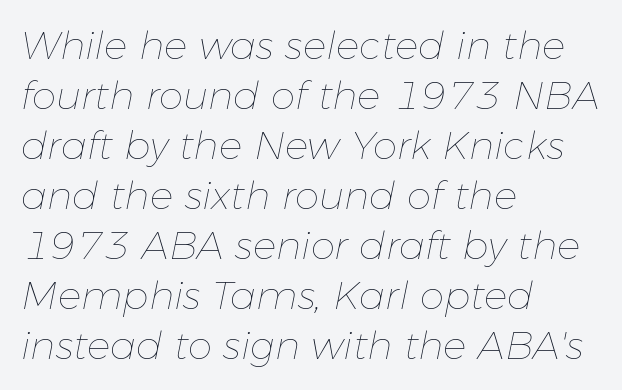
The image shows 39 px thin type, italic (leaning right); set left-aligned, normal line spacing (1.28x), normal letter spacing, not underlined; low stroke contrast and a medium x-height.
